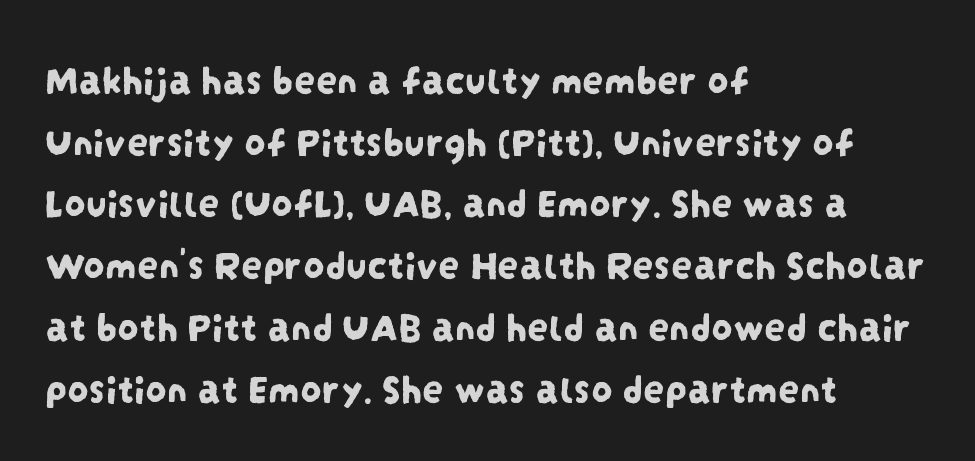
The image shows 42 px condensed sans-serif type; set left-aligned, normal line spacing (1.47x), normal letter spacing, not underlined; low stroke contrast and a large x-height.
